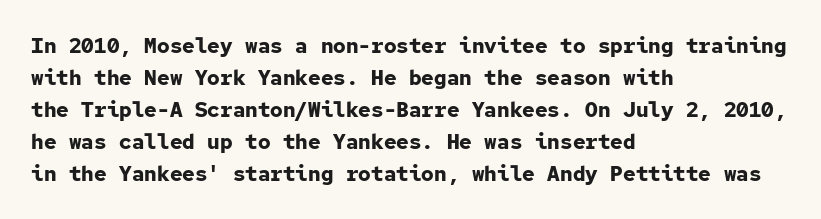
Q: Is the text bold? A: Yes.
Q: Is the text italic (slanted)? A: No, it is upright.
Q: Is the text underlined? A: No.
Q: How is the paragraph aligned? A: Left-aligned.
Q: Is the spacing between letters normal or unusually wide? A: Normal.
Q: Is the spacing between lines tight, normal or loose? A: Normal.
